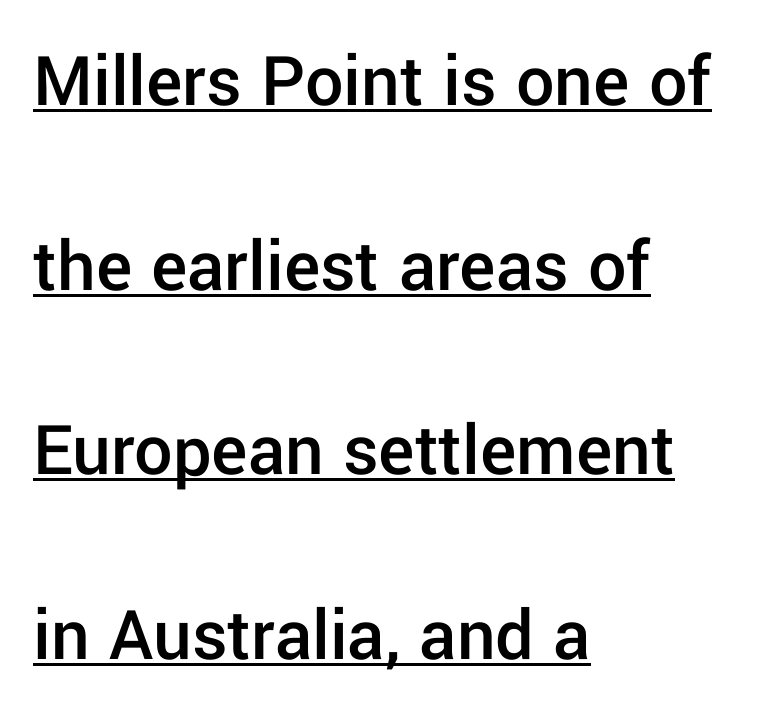
What decoration does the sample have? An underline. All the whitespace from short lines collects on the right. This sample has the flowing, uneven cadence of proportional lettering. The designer dialed line spacing up above the default. The typesetting leans somewhat heavy: a semibold.
